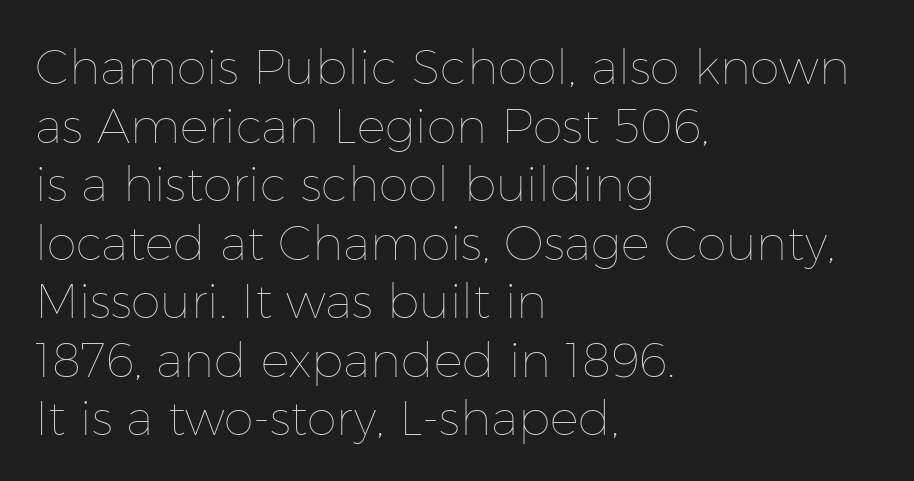
{"italic": "no", "bold": "no", "weight": "thin", "width": "normal", "stroke_contrast": "low", "x_height": "medium", "monospaced": "no", "underline": "no", "align": "left", "line_spacing_ratio": 1.22, "letter_spacing": "normal", "letter_spacing_em": 0.0, "glyph_px": 48}
